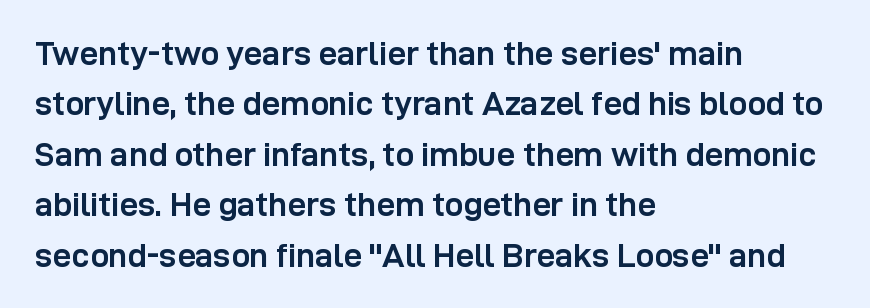
A typesetter would call this proportional, since set widths differ per character. Notice how thick the strokes are: this is what a full bold looks like. Notice how descenders clear the ascenders below comfortably — that's standard leading. Visually the block forms a straight wall on the left and a jagged coastline on the right.
